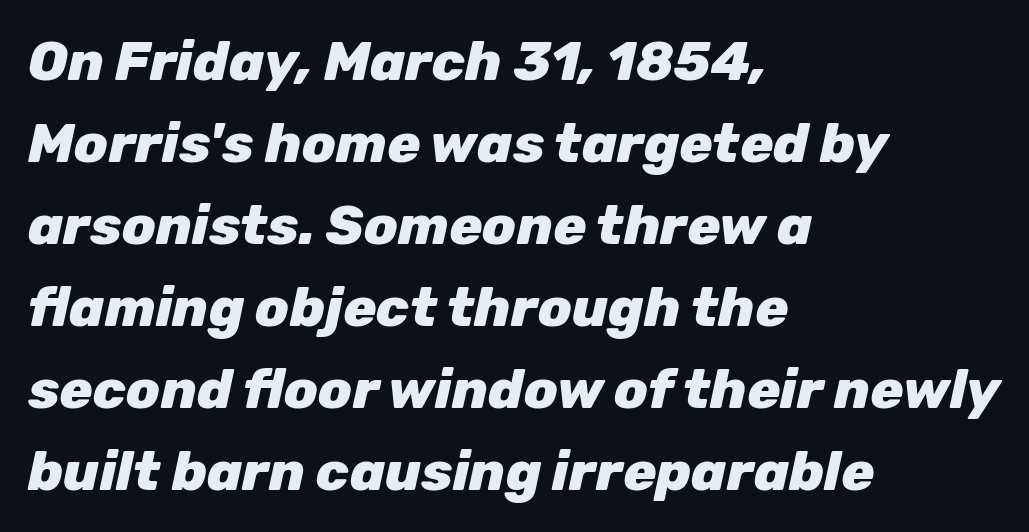
Think of a printed novel: that variable character pitch is what you see here. Students, observe: this is what conventionally led text looks like. Inter-character spacing is left at the font's built-in metrics. The strip under each line holds only bare page. The axis of the letterforms is tilted away from vertical.
